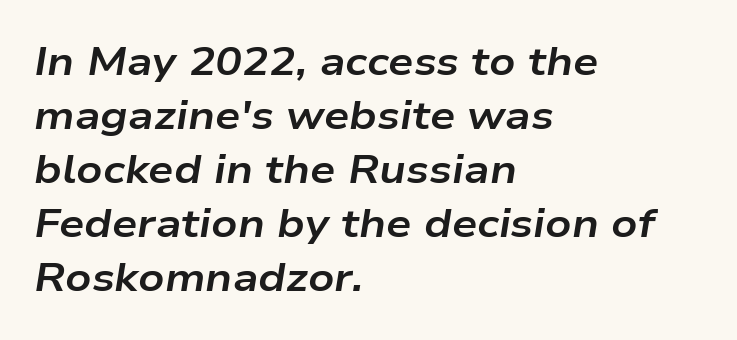
Slanted lettering throughout. As a designer I'd log this as weight 700, bold. Typeset ragged right — the left edge is the straight one. A bare baseline throughout the passage. The gaps between neighbouring characters are ordinary and unremarkable.
